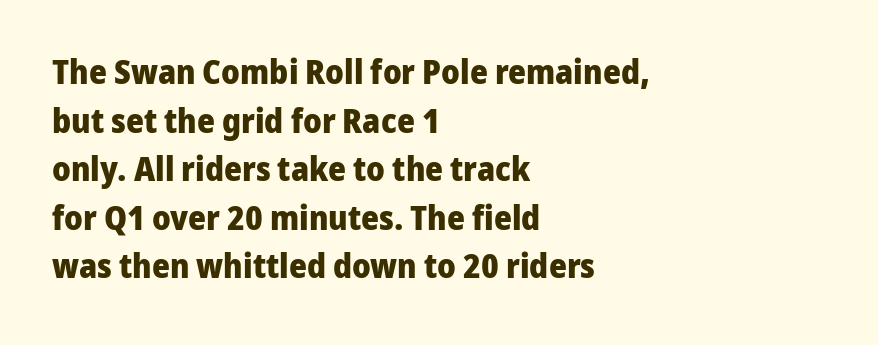
Q: Is the text bold? A: Yes.
Q: Is the text italic (slanted)? A: No, it is upright.
Q: Is the typeface a serif or a sans-serif typeface? A: Sans-serif.
Q: Is the text underlined? A: No.
Q: How is the paragraph aligned? A: Left-aligned.
Q: Is the spacing between letters normal or unusually wide? A: Normal.
Q: Is the spacing between lines tight, normal or loose? A: Normal.
Q: Width (condensed, normal, or wide)? A: Normal.
Q: Stroke contrast? A: Low.
Q: x-height? A: Medium.
Q: Monospaced? A: No.
